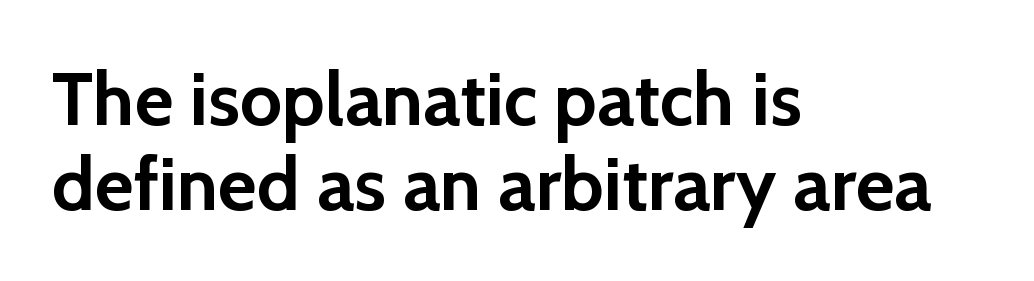
The image shows 75 px semibold sans-serif type, upright; set left-aligned, tight line spacing (1.13x), normal letter spacing, not underlined; a medium x-height.
